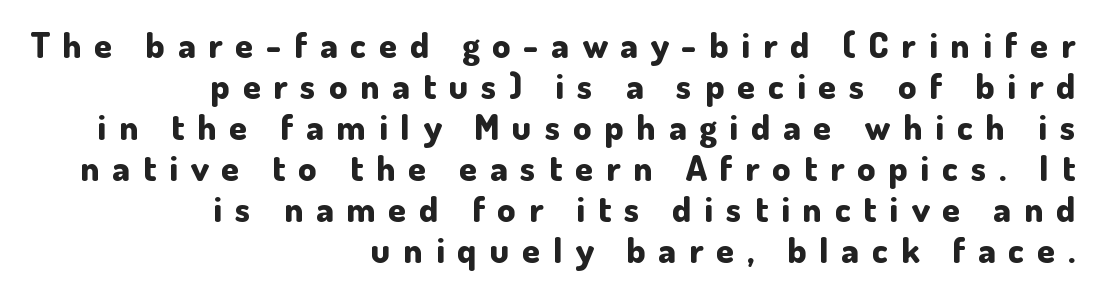
Q: Is the text bold? A: Yes.
Q: Is the text italic (slanted)? A: No, it is upright.
Q: Is the typeface a serif or a sans-serif typeface? A: Sans-serif.
Q: Is the text underlined? A: No.
Q: How is the paragraph aligned? A: Right-aligned.
Q: Is the spacing between letters normal or unusually wide? A: Unusually wide.
Q: Is the spacing between lines tight, normal or loose? A: Tight.
Q: Width (condensed, normal, or wide)? A: Normal.
Q: Stroke contrast? A: Low.
Q: x-height? A: Small.
Q: Monospaced? A: No.
